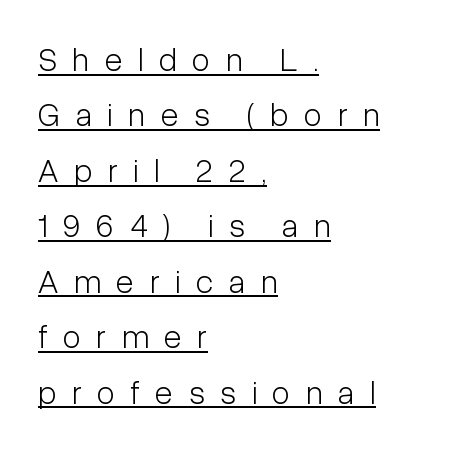
The image shows 33 px light, condensed sans-serif type, upright; set left-aligned, normal line spacing (1.68x), unusually wide letter spacing (+0.47 em), underlined; low stroke contrast and a medium x-height.
